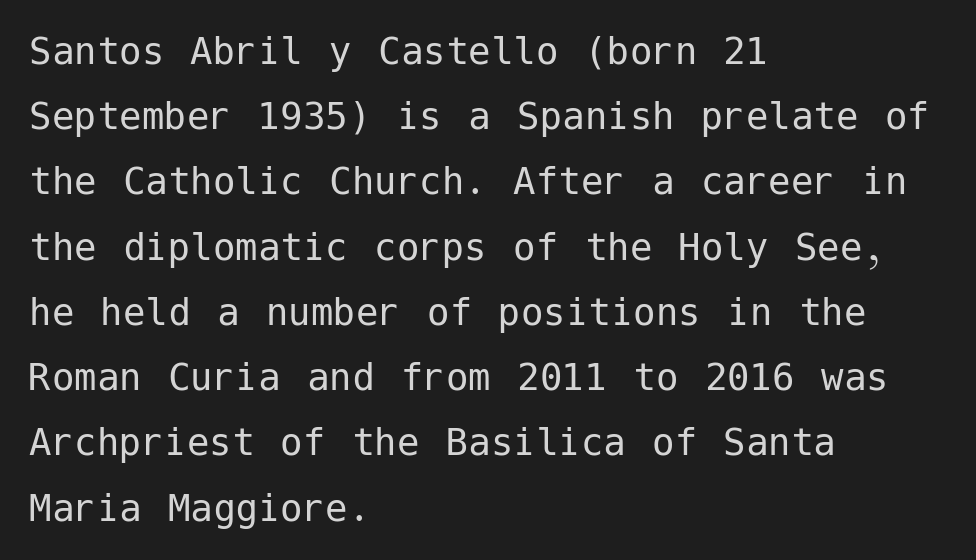
Q: Is the text bold? A: No.
Q: Is the text italic (slanted)? A: No, it is upright.
Q: Is the typeface a serif or a sans-serif typeface? A: Sans-serif.
Q: Is the text underlined? A: No.
Q: How is the paragraph aligned? A: Left-aligned.
Q: Is the spacing between letters normal or unusually wide? A: Normal.
Q: Is the spacing between lines tight, normal or loose? A: Normal.
Q: Width (condensed, normal, or wide)? A: Normal.
Q: Stroke contrast? A: Low.
Q: x-height? A: Medium.
